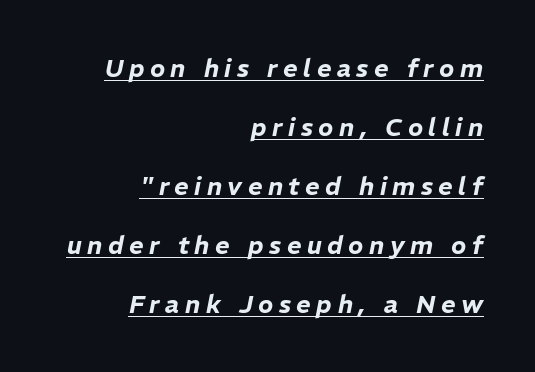
Designer's note — italics engaged. The text block is weighted toward the right margin, trailing off unevenly leftward. Decoration check: the copy is underlined. This block would shrink considerably if given ordinary leading; it's expanded now. Glyph-to-glyph distance is far greater than everyday printed text.
